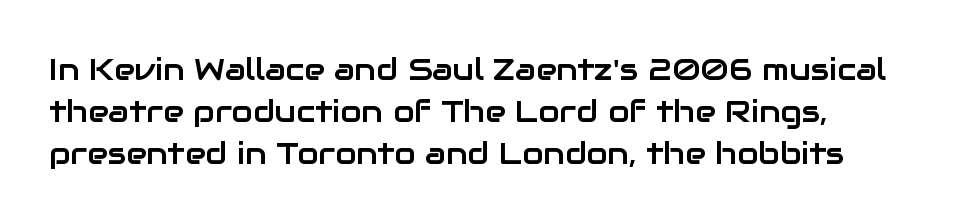
Q: Is the text italic (slanted)? A: No, it is upright.
Q: Is the typeface a serif or a sans-serif typeface? A: Sans-serif.
Q: Is the text underlined? A: No.
Q: How is the paragraph aligned? A: Left-aligned.
Q: Is the spacing between letters normal or unusually wide? A: Normal.
Q: Is the spacing between lines tight, normal or loose? A: Normal.
Q: Width (condensed, normal, or wide)? A: Normal.
Q: Stroke contrast? A: Low.
Q: x-height? A: Medium.
Q: Monospaced? A: No.
